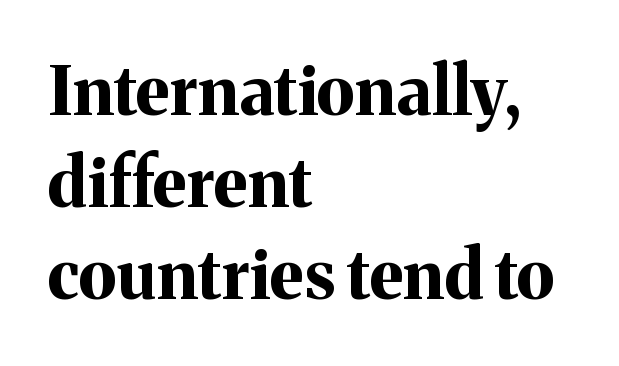
Layout note: lines flush left. Old-style or modern, the face here clearly has serifs. The rendering keeps characters at their native spacing. Here the designer chose a conventional face with non-uniform glyph widths. Does the lettering tilt? It doesn't — this is upright.
